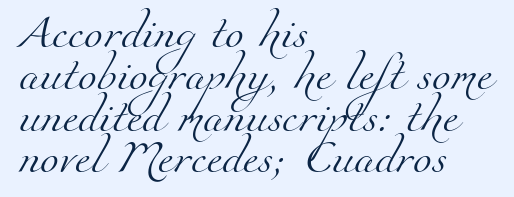
Q: Is the text bold? A: No.
Q: Is the typeface a serif or a sans-serif typeface? A: Serif.
Q: Is the text underlined? A: No.
Q: How is the paragraph aligned? A: Left-aligned.
Q: Is the spacing between letters normal or unusually wide? A: Normal.
Q: Width (condensed, normal, or wide)? A: Normal.
Q: Stroke contrast? A: Medium.
Q: x-height? A: Small.
Q: Monospaced? A: No.
